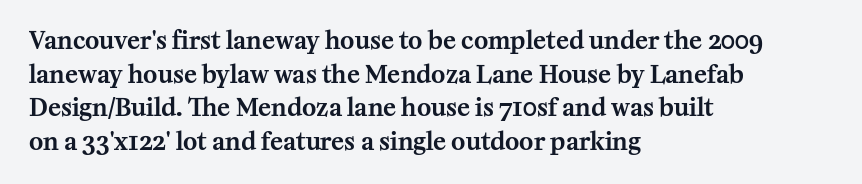
{"italic": "no", "underline": "no", "align": "left", "line_spacing": "normal", "line_spacing_ratio": 1.4, "letter_spacing": "normal", "letter_spacing_em": 0.0, "glyph_px": 24}
